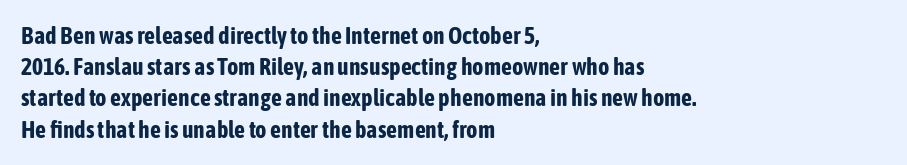
{"italic": "no", "bold": "yes", "underline": "no", "align": "left", "line_spacing": "normal", "line_spacing_ratio": 1.3, "letter_spacing": "normal", "letter_spacing_em": 0.0, "glyph_px": 24}
